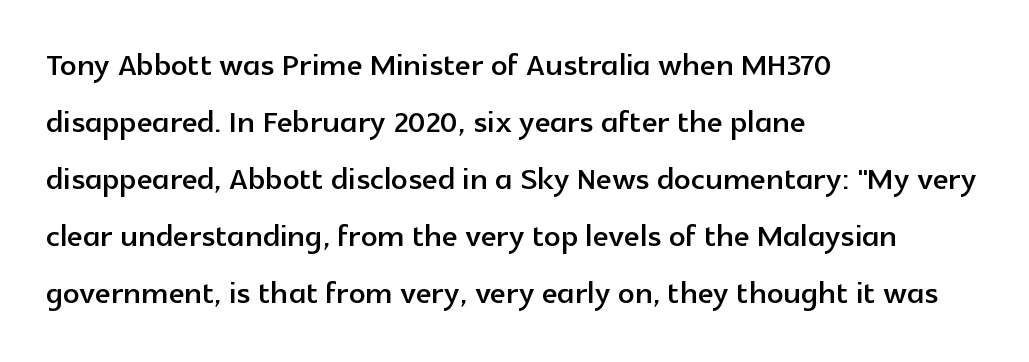
The image shows 41 px sans-serif type, upright; set left-aligned, normal line spacing (1.39x), normal letter spacing, not underlined; a medium x-height.
